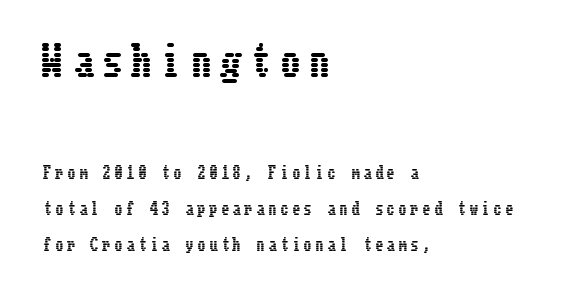
Q: Is the text italic (slanted)? A: No, it is upright.
Q: Is the text underlined? A: No.
Q: How is the paragraph aligned? A: Left-aligned.
Q: Is the spacing between letters normal or unusually wide? A: Unusually wide.
Q: Is the spacing between lines tight, normal or loose? A: Loose.
Q: Which block of text is set in a larger size, the first (top) or the second (bottom)? A: The first (top) one.
Q: Width (condensed, normal, or wide)? A: Condensed.
Q: Stroke contrast? A: Low.
Q: x-height? A: Medium.
